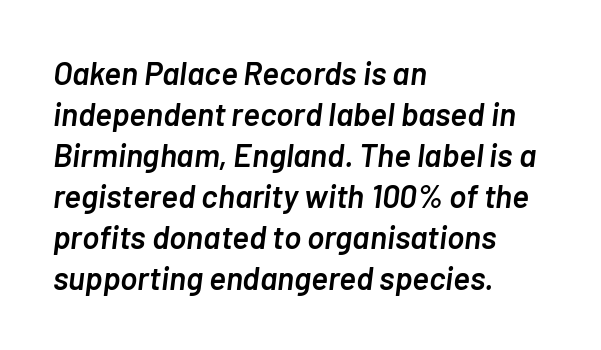
{"italic": "yes", "lean": "right", "slant_degrees": 7, "bold": "semi", "weight": "semibold", "width": "normal", "stroke_contrast": "low", "x_height": "medium", "monospaced": "no", "underline": "no", "align": "left", "line_spacing": "normal", "line_spacing_ratio": 1.28, "letter_spacing": "normal", "letter_spacing_em": 0.0, "glyph_px": 32}
